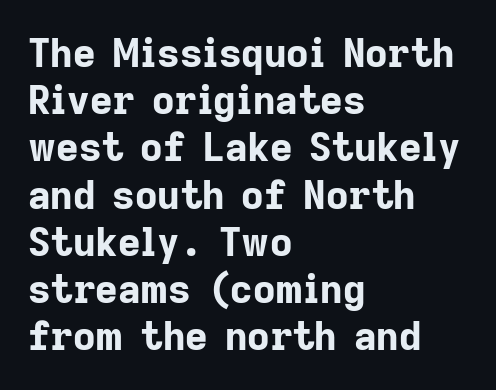
The image shows 39 px bold sans-serif type, upright; set left-aligned, line spacing 1.21x, normal letter spacing, not underlined; low stroke contrast and a medium x-height.
